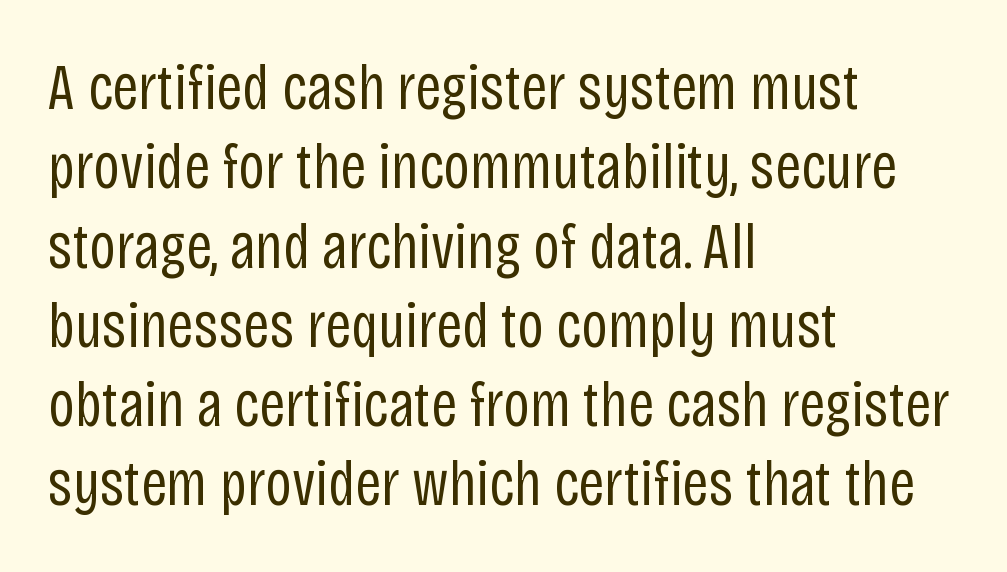
The image shows 65 px regular-weight, condensed sans-serif type, upright; set left-aligned, line spacing 1.22x, normal letter spacing, not underlined; low stroke contrast and a large x-height.
